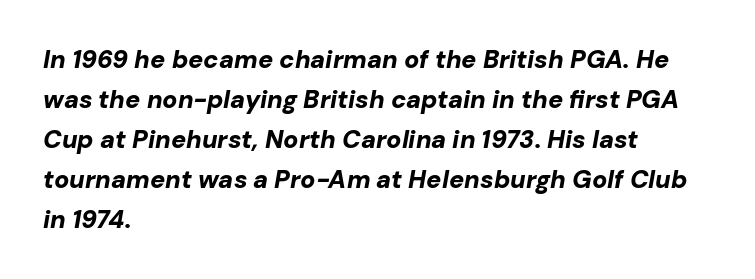
Check under the words: just untouched page. The passage shown stacks its lines at a standard gap. A typesetter would call this zero additional tracking. Characters are canted at an angle relative to the baseline's perpendicular. Horizontal alignment here is leftward, the default for most running prose. Chunky letters — that's bold for sure.
